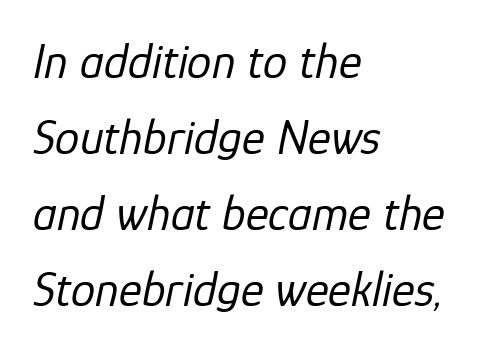
Looking at the ascenders, they clearly lean. The strokes carry an ordinary text weight at most. Casual observation: everything's shoved over to the left. The space between consecutive lines is moderate. Letters rest on an invisible, unmarked baseline. These lines are rendered in a variable-pitch font.
